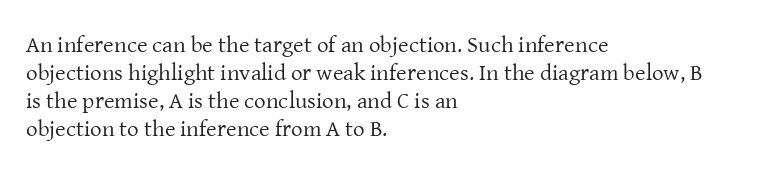
Q: Is the text bold? A: No.
Q: Is the text italic (slanted)? A: No, it is upright.
Q: Is the text underlined? A: No.
Q: How is the paragraph aligned? A: Left-aligned.
Q: Is the spacing between letters normal or unusually wide? A: Normal.
